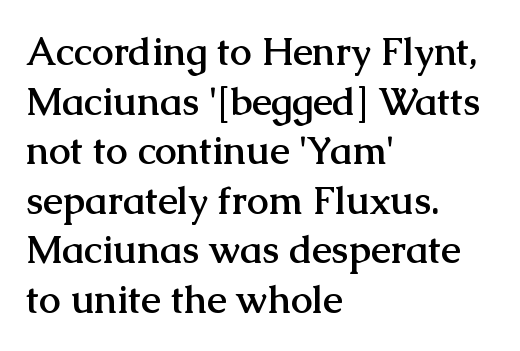
{"serif": "yes", "italic": "no", "bold": "yes", "weight": "semibold", "width": "normal", "stroke_contrast": "medium", "x_height": "medium", "monospaced": "no", "underline": "no", "align": "left", "line_spacing": "normal", "line_spacing_ratio": 1.27, "letter_spacing": "normal", "letter_spacing_em": 0.0, "glyph_px": 39}
